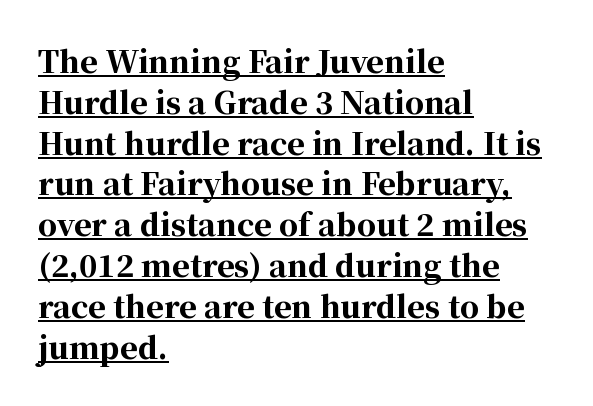
{"serif": "yes", "italic": "no", "bold": "yes", "weight": "bold", "width": "normal", "stroke_contrast": "high", "x_height": "medium", "monospaced": "no", "underline": "yes", "align": "left", "line_spacing": "normal", "line_spacing_ratio": 1.36, "letter_spacing": "normal", "letter_spacing_em": 0.0, "glyph_px": 30}
